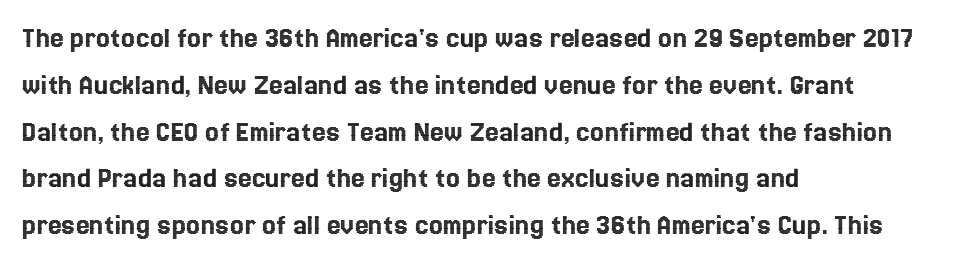
Q: Is the text italic (slanted)? A: No, it is upright.
Q: Is the text underlined? A: No.
Q: How is the paragraph aligned? A: Left-aligned.
Q: Is the spacing between letters normal or unusually wide? A: Normal.
Q: Is the spacing between lines tight, normal or loose? A: Normal.
Q: Width (condensed, normal, or wide)? A: Normal.
Q: x-height? A: Medium.
Q: Monospaced? A: No.
